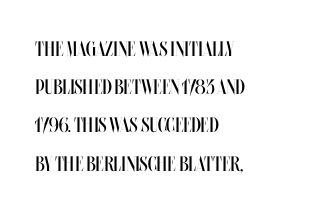
The image shows 21 px text type, upright; set left-aligned, line spacing 1.82x, normal letter spacing, not underlined.
